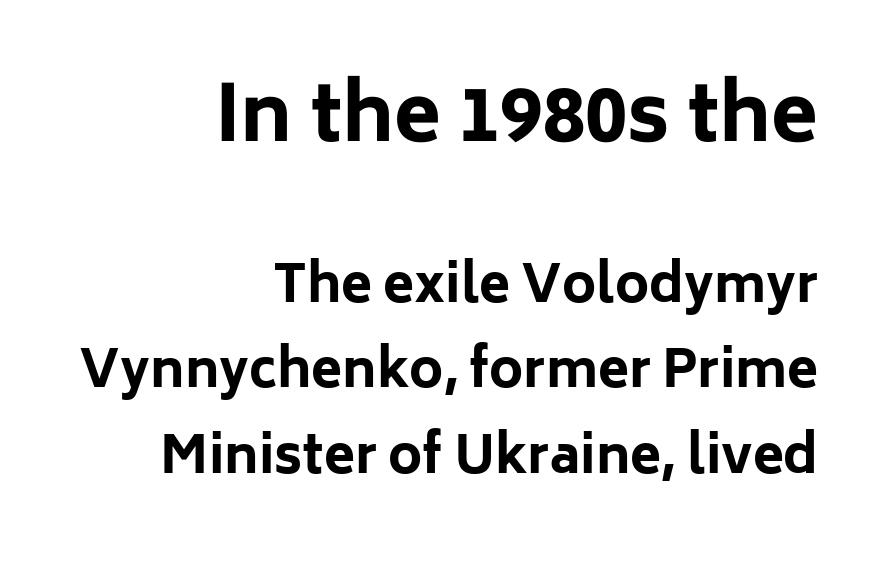
{"serif": "no", "italic": "no", "bold": "yes", "weight": "bold", "width": "normal", "stroke_contrast": "low", "x_height": "medium", "monospaced": "no", "underline": "no", "align": "right", "line_spacing": "normal", "line_spacing_ratio": 1.67, "letter_spacing": "normal", "letter_spacing_em": 0.0, "larger_block": "first", "size_ratio": 1.51, "glyph_px": 77}
